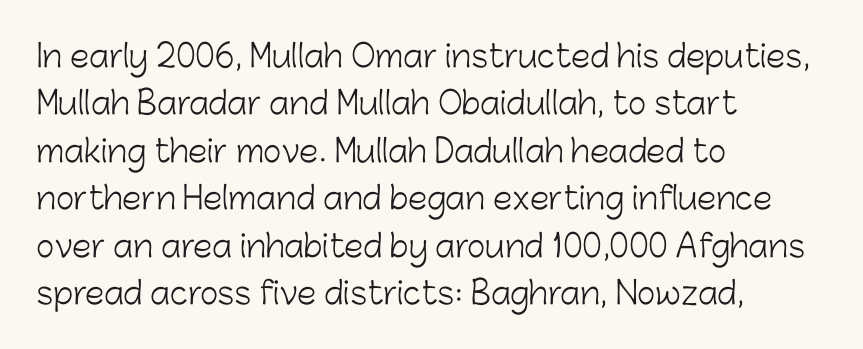
{"serif": "no", "italic": "no", "bold": "no", "weight": "light", "width": "normal", "stroke_contrast": "low", "x_height": "medium", "monospaced": "no", "underline": "no", "align": "left", "line_spacing": "normal", "line_spacing_ratio": 1.53, "letter_spacing": "normal", "letter_spacing_em": 0.0, "glyph_px": 31}
